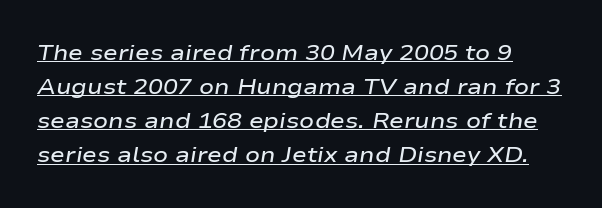
Q: Is the text bold? A: Semi-bold.
Q: Is the text italic (slanted)? A: Yes, it leans right by about 9 degrees.
Q: Is the text underlined? A: Yes.
Q: Is the spacing between letters normal or unusually wide? A: Normal.
Q: Is the spacing between lines tight, normal or loose? A: Normal.
